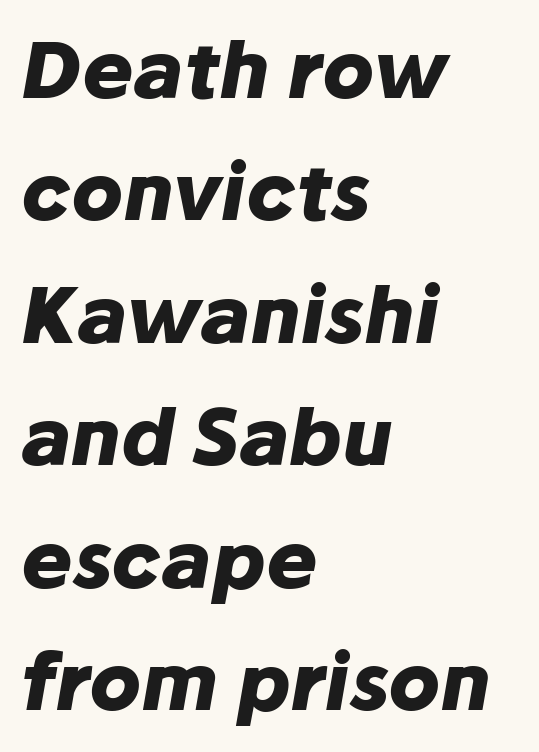
Q: Is the text bold? A: Yes.
Q: Is the text italic (slanted)? A: Yes, it leans right by about 10 degrees.
Q: Is the text underlined? A: No.
Q: How is the paragraph aligned? A: Left-aligned.
Q: Is the spacing between letters normal or unusually wide? A: Normal.
Q: Is the spacing between lines tight, normal or loose? A: Normal.
Q: Width (condensed, normal, or wide)? A: Normal.
Q: Stroke contrast? A: Low.
Q: x-height? A: Medium.
Q: Monospaced? A: No.
